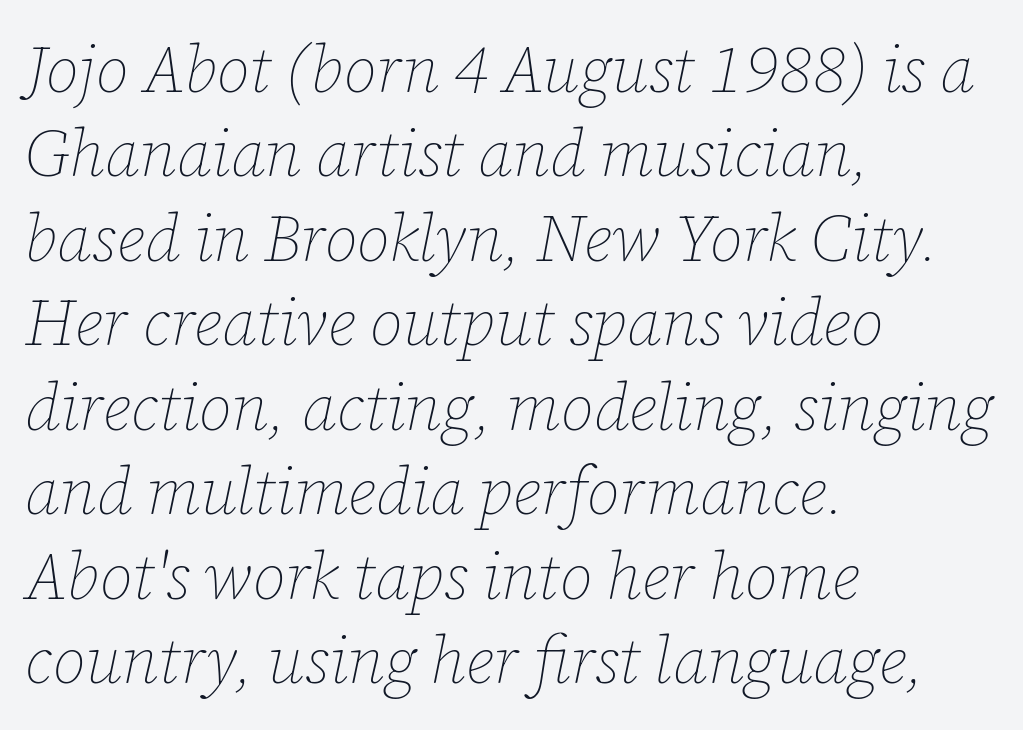
Q: Is the text bold? A: No.
Q: Is the text italic (slanted)? A: Yes, it leans right by about 12 degrees.
Q: Is the text underlined? A: No.
Q: How is the paragraph aligned? A: Left-aligned.
Q: Is the spacing between letters normal or unusually wide? A: Normal.
Q: Is the spacing between lines tight, normal or loose? A: Normal.
Q: Width (condensed, normal, or wide)? A: Normal.
Q: Stroke contrast? A: Low.
Q: x-height? A: Medium.
Q: Monospaced? A: No.
